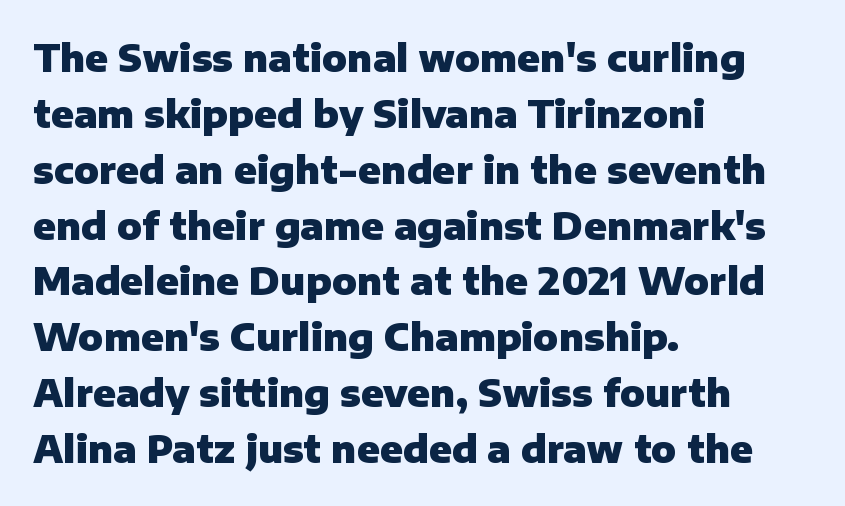
{"serif": "no", "italic": "no", "bold": "yes", "weight": "heavy", "width": "normal", "stroke_contrast": "low", "x_height": "medium", "monospaced": "no", "underline": "no", "align": "left", "line_spacing": "normal", "line_spacing_ratio": 1.51, "letter_spacing": "normal", "letter_spacing_em": 0.0, "glyph_px": 37}
